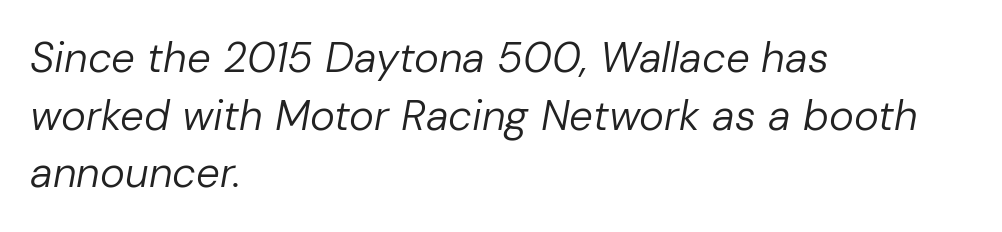
Every character sits at an angle, as italics do. This block has exactly the height ordinary leading produces. Has an underline been added? It has not. The horizontal fit of the characters is conventional and even. The characters are drawn with everyday or finer stroke widths. Horizontal alignment here is leftward, the default for most running prose.
